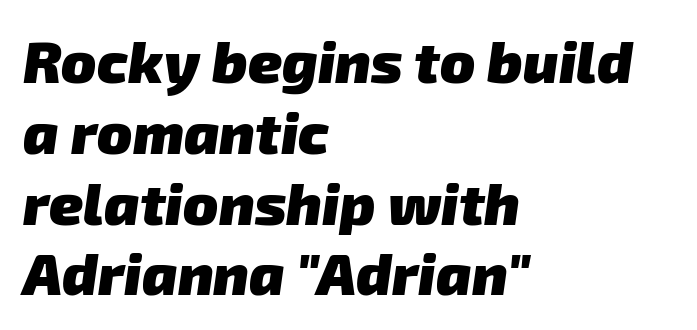
The passage shown is emphatically bold. No feet cap the strokes, marking this as sans-serif type. The letterforms sit shoulder to shoulder at normal distance. The passage is arranged the way most books set body copy — flush left. The foot of each line stays bare and open. Do the characters align in a grid? No, the font is proportional.
